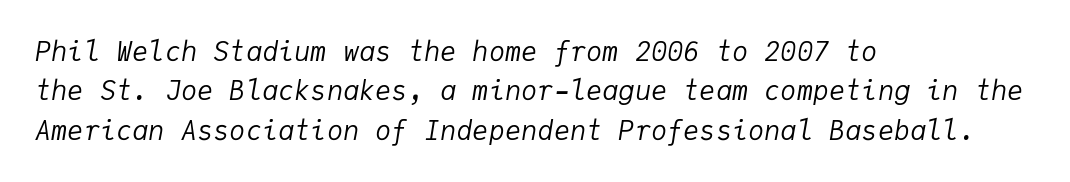
Beneath every word, the page is bare. Reading down the block, your eye returns to a fixed left position each line. The tracking reads as untouched default to a designer's eye. If you drew a line through each stem, it would be angled. Vertical stems look standard width or narrower in stroke. The space between consecutive lines is moderate.
